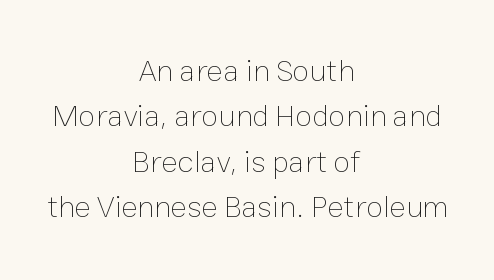
{"italic": "no", "bold": "no", "weight": "thin", "width": "normal", "stroke_contrast": "low", "x_height": "medium", "monospaced": "no", "underline": "no", "align": "center", "line_spacing": "normal", "line_spacing_ratio": 1.46, "letter_spacing": "normal", "letter_spacing_em": 0.0, "glyph_px": 31}
